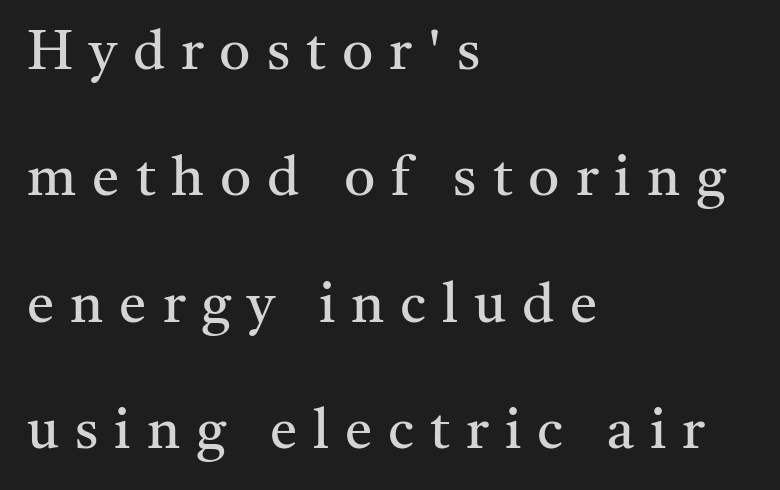
The image shows 55 px regular-weight serif type, upright; set left-aligned, loose line spacing (2.3x), unusually wide letter spacing (+0.29 em), not underlined; medium stroke contrast and a medium x-height.
